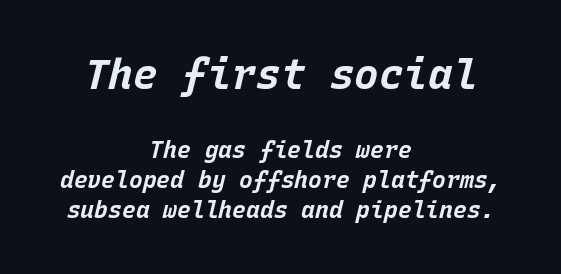
Typesetter's note: full bold, strokes at maximum text heaviness. Check the space under the baseline: it is left empty. How are the letters spaced? Ordinarily, with no added tracking. Leading matches the norm, producing a regular column. Large over small — that's the arrangement of the two blocks here. Do the characters align in a grid? Yes, the font is monospaced.
